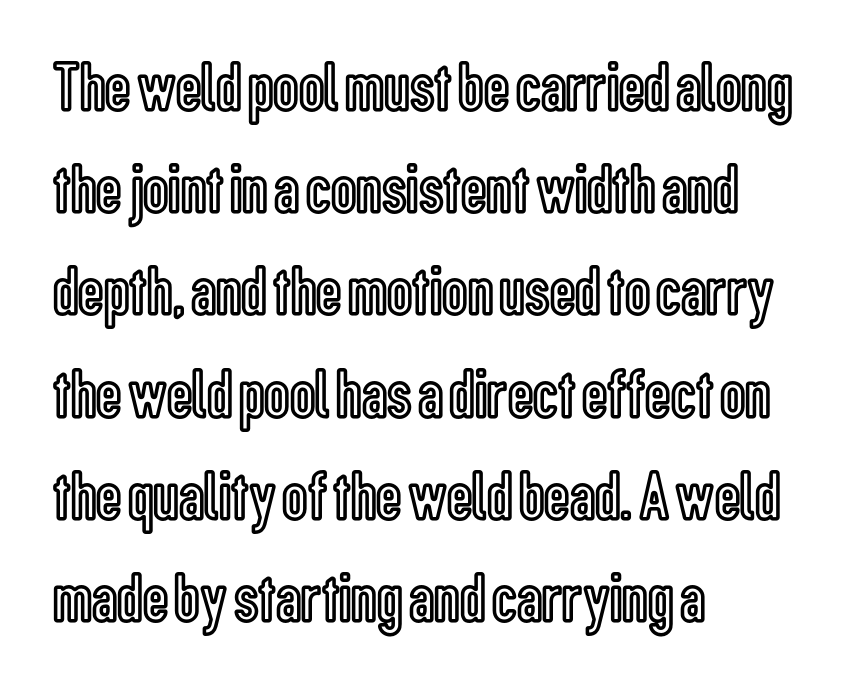
Q: Is the text italic (slanted)? A: No, it is upright.
Q: Is the text underlined? A: No.
Q: How is the paragraph aligned? A: Left-aligned.
Q: Is the spacing between letters normal or unusually wide? A: Normal.
Q: Is the spacing between lines tight, normal or loose? A: Normal.
Q: Width (condensed, normal, or wide)? A: Condensed.
Q: x-height? A: Medium.
Q: Monospaced? A: No.
